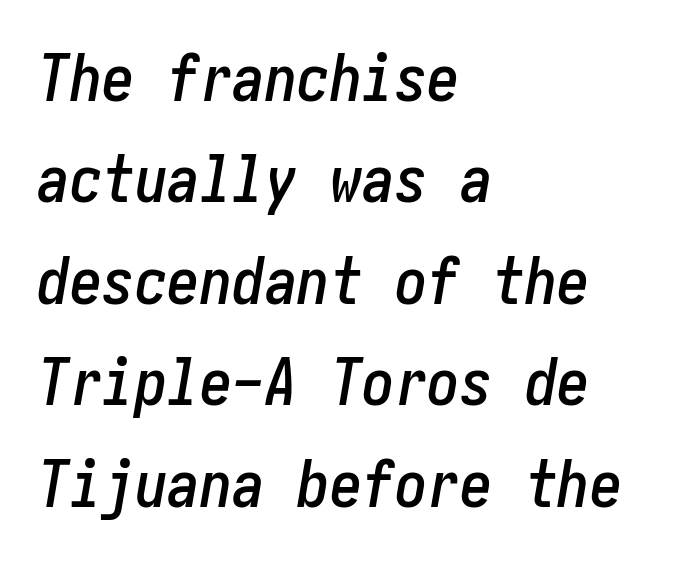
{"italic": "yes", "lean": "right", "slant_degrees": 10, "width": "condensed", "stroke_contrast": "low", "x_height": "medium", "underline": "no", "align": "left", "line_spacing": "normal", "line_spacing_ratio": 1.56, "letter_spacing": "normal", "letter_spacing_em": 0.0, "glyph_px": 65}
